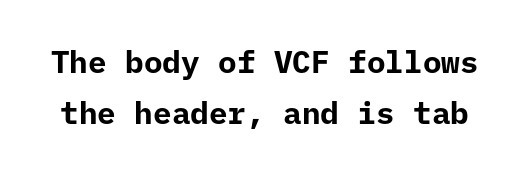
Decoration check: the copy has no underline. Quick note: not italic, upright. Interline gaps are of average width in this sample. Look at the bottom of the vertical strokes: they stop flat, with no serifs.
